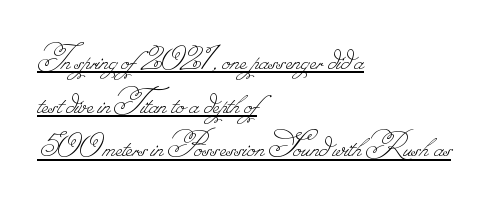
The words here are underlined. If you drew a ruler down the left edge, every line would touch it. This is not heavy type; no bold has been used. Is the letter spacing exaggerated? No — it looks like the ordinary default. The passage shown is typed in a proportional face where columns would drift.
